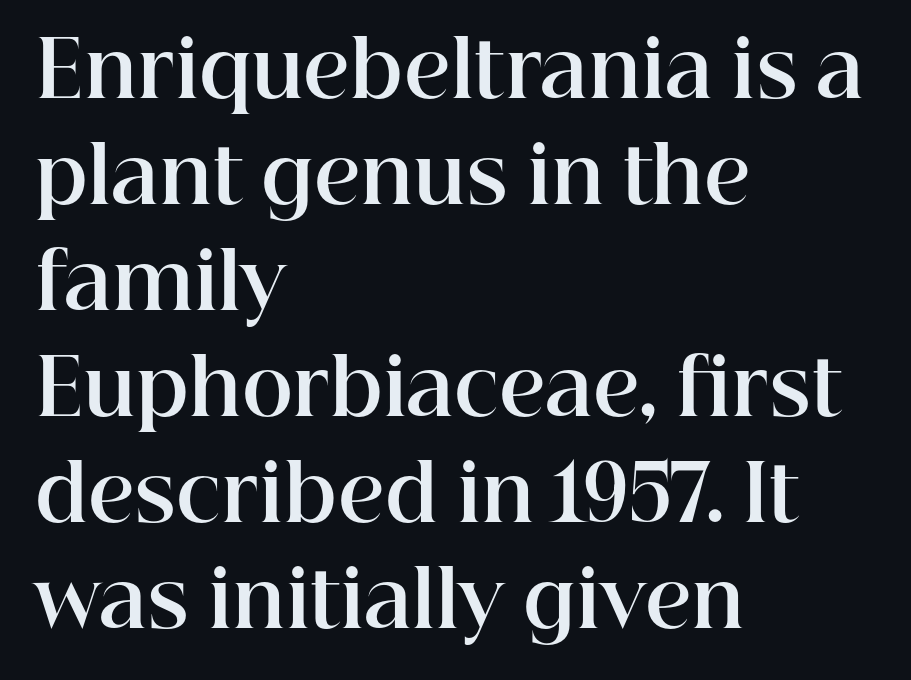
Quick note: underline off. Students, this is bold: see how much ink each stroke carries. Think of a printed novel: that variable character pitch is what you see here. The lines in this sample share a left origin and differ only in where they stop.
